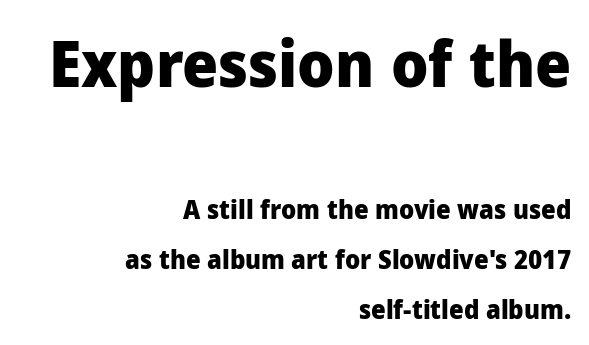
{"serif": "no", "italic": "no", "bold": "yes", "weight": "heavy", "width": "normal", "stroke_contrast": "low", "x_height": "medium", "monospaced": "no", "underline": "no", "align": "right", "line_spacing": "loose", "line_spacing_ratio": 1.91, "letter_spacing": "normal", "letter_spacing_em": 0.0, "larger_block": "first", "size_ratio": 2.46, "glyph_px": 64}
